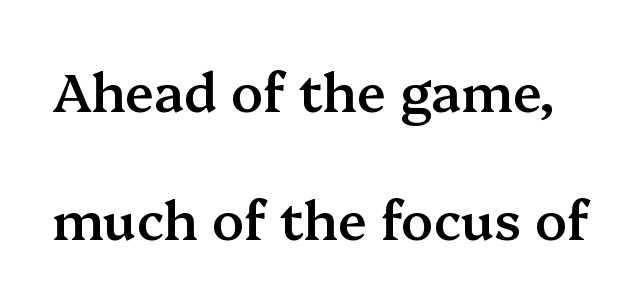
The image shows 53 px semibold serif type, upright; set loose line spacing (2.41x), normal letter spacing, not underlined; medium stroke contrast and a medium x-height.
